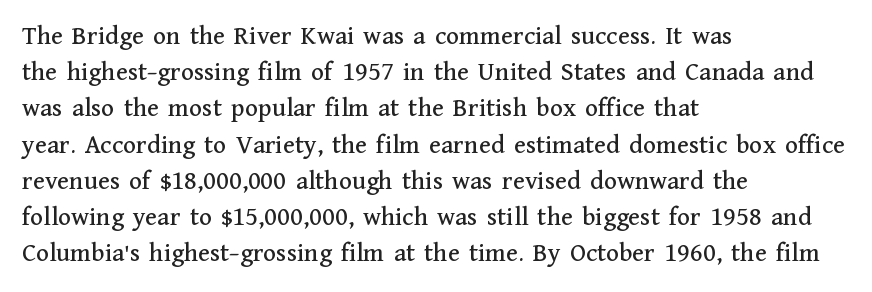
A normal amount of white space separates one row of letters from the next. Rendered with straight, roman letterforms. Rule under the text: the space is simply empty. Glyph-to-glyph distance matches everyday printed text. Horizontal alignment here is leftward, the default for most running prose.
